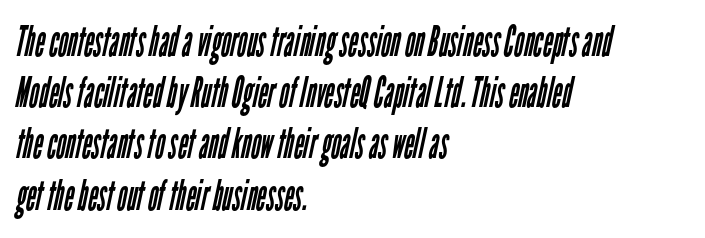
The image shows 42 px regular-weight, condensed sans-serif type; set left-aligned, line spacing 1.22x, normal letter spacing, not underlined; low stroke contrast and a medium x-height.
